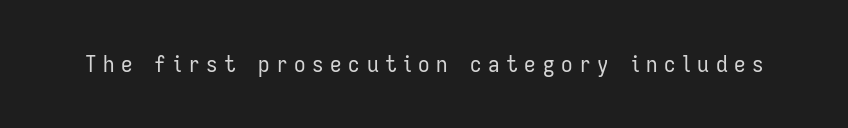
Lines of text with bare space underneath. The weight would be labelled regular, book, light, or lighter still. Do the letters lean? They stand straight. Observe the wide spacing: letters keep a clear distance from each other.
